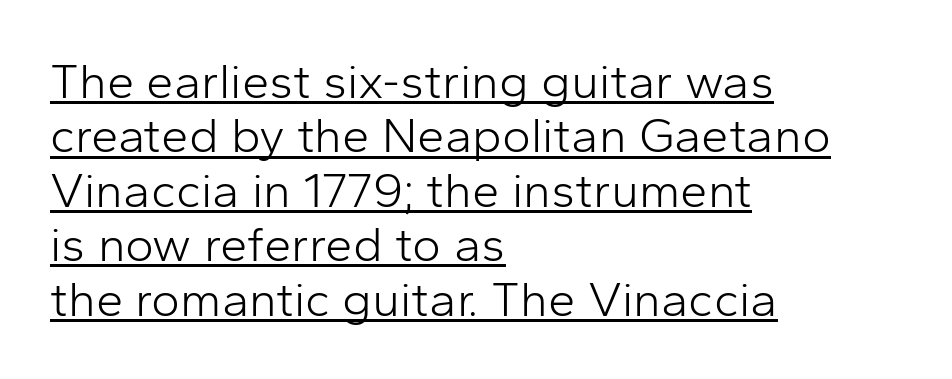
Q: Is the text bold? A: No.
Q: Is the text italic (slanted)? A: No, it is upright.
Q: Is the typeface a serif or a sans-serif typeface? A: Sans-serif.
Q: Is the text underlined? A: Yes.
Q: How is the paragraph aligned? A: Left-aligned.
Q: Is the spacing between letters normal or unusually wide? A: Normal.
Q: Is the spacing between lines tight, normal or loose? A: Tight.
Q: Width (condensed, normal, or wide)? A: Normal.
Q: Stroke contrast? A: Low.
Q: x-height? A: Medium.
Q: Monospaced? A: No.
